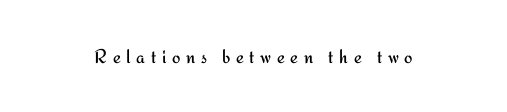
{"italic": "no", "bold": "no", "underline": "no", "letter_spacing": "wide", "letter_spacing_em": 0.28, "glyph_px": 20}
